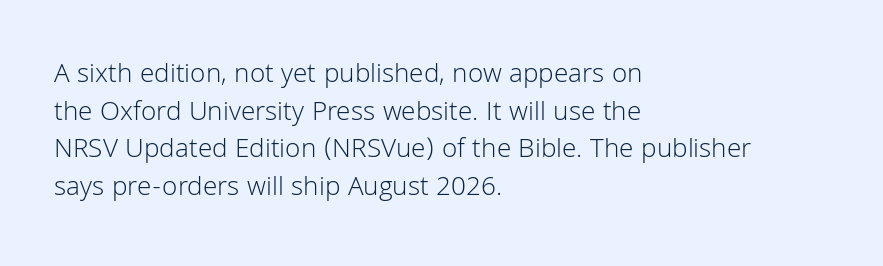
The image shows 28 px light sans-serif type, upright; set left-aligned, normal line spacing (1.34x), normal letter spacing, not underlined; low stroke contrast and a medium x-height.
